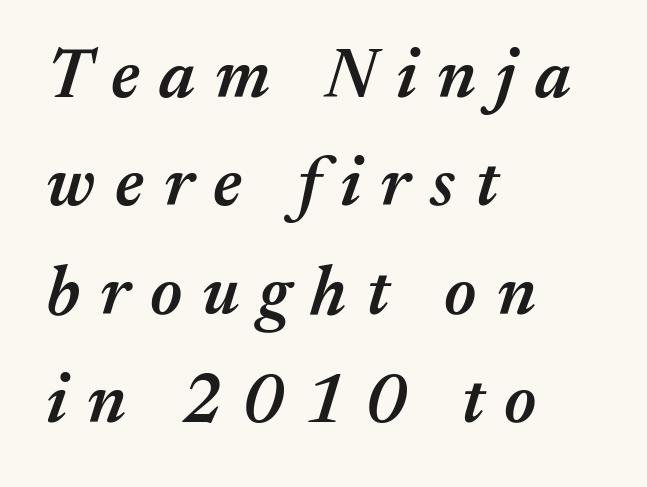
{"italic": "yes", "lean": "right", "slant_degrees": 17, "bold": "semi", "weight": "semibold", "width": "normal", "stroke_contrast": "medium", "x_height": "medium", "monospaced": "no", "underline": "no", "align": "left", "line_spacing": "normal", "line_spacing_ratio": 1.57, "letter_spacing": "wide", "letter_spacing_em": 0.29, "glyph_px": 69}
